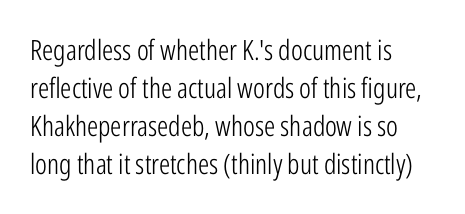
Leading matches the norm, producing a regular column. There is no visible air inserted between adjacent glyphs. When letters stand straight like this, we call the style roman or upright. Character widths vary here, with narrow letters taking less room than wide ones. This reads as an unemphasized weight, regular at the heaviest.
